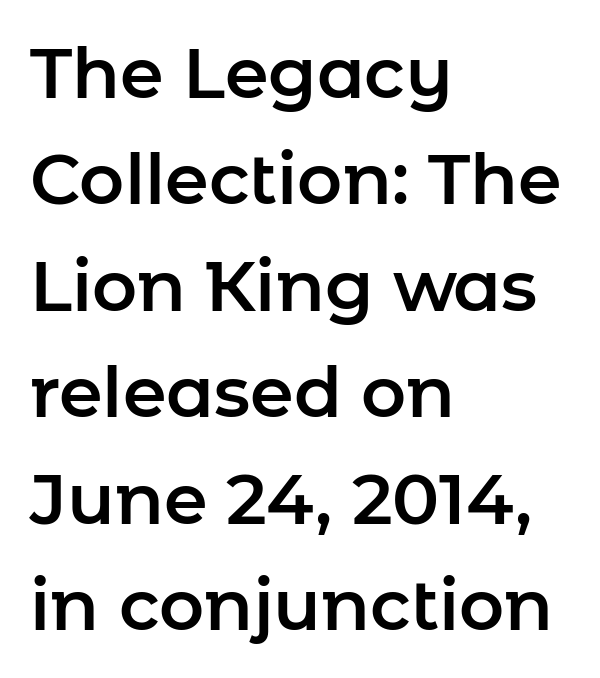
Descenders are the only things crossing below the line. You could call the tracking neutral — neither tight nor loose. If you drew a line through each stem, it would be perfectly vertical. Compared with a centered layout, this one pins lines to the left instead.
